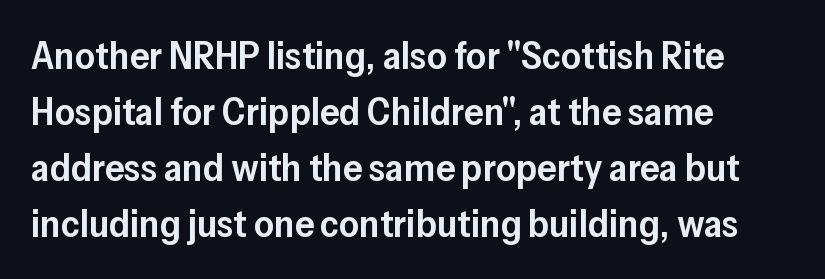
The type sits square on the baseline with zero lean. Notice the strokes are somewhat thickened but not fully heavy: this is a semibold. Teacher's note: observe the even left margin — that is flush-left alignment. The designer went with a sans here, leaving each stem footless. In terms of leading, this rendering sits right in the middle.
